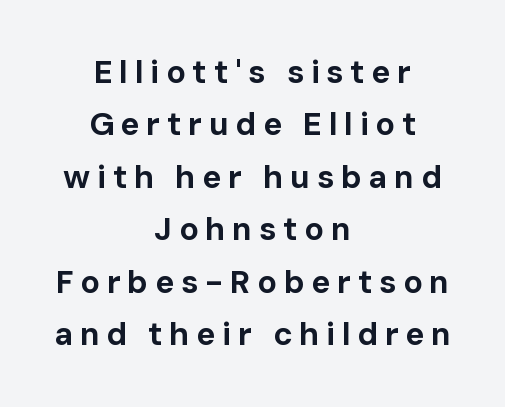
The image shows 32 px bold sans-serif type, upright; set centered, normal line spacing (1.64x), unusually wide letter spacing (+0.21 em), not underlined; low stroke contrast and a medium x-height.
